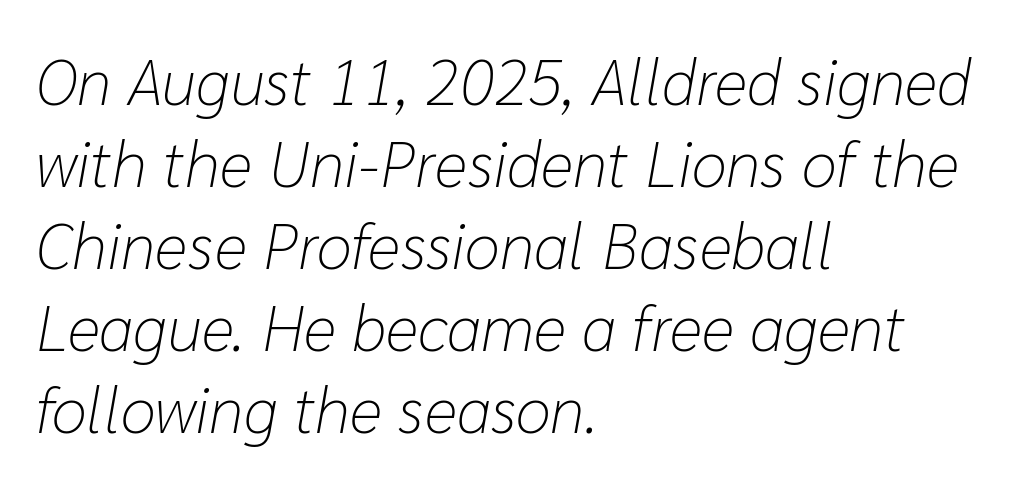
The image shows 64 px light type, italic (leaning right); set left-aligned, normal line spacing (1.28x), normal letter spacing, not underlined; low stroke contrast and a medium x-height.
